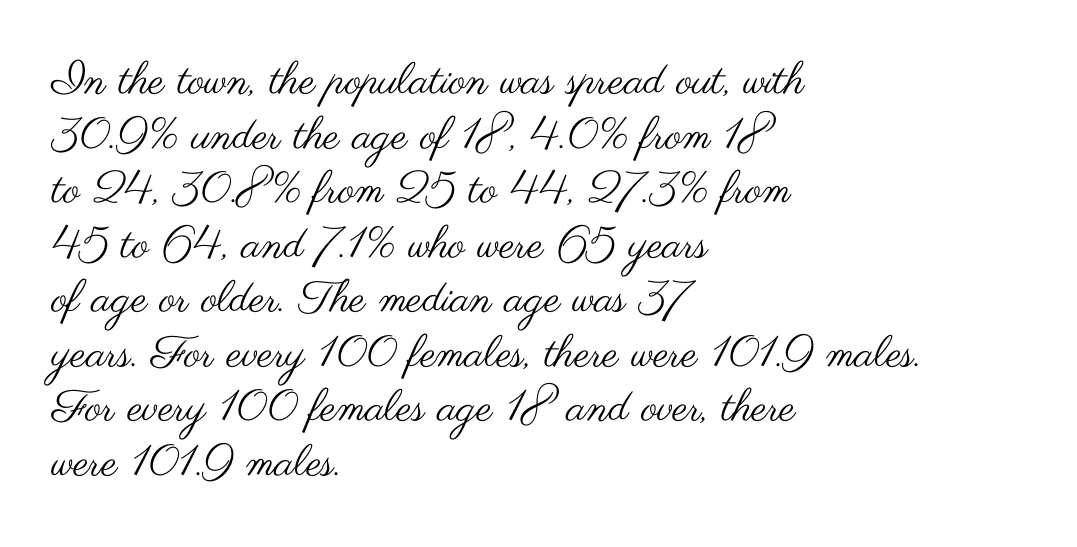
Is this a sans? Yes — the strokes have no serifs. Teacher's note: observe the even left margin — that is flush-left alignment. Proportional: the letters do not fall into vertical columns. The font is comparable to plain body text, perhaps lighter.
